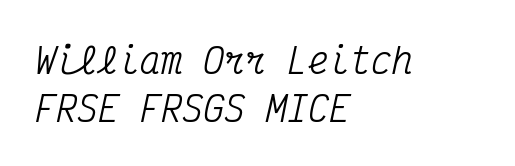
Layout note: lines flush left. Looks like terminal output: every glyph gets an equal slot. Letterform terminals end in serifs throughout the passage. The words here are not underlined. The lettering tilts uniformly, giving the passage an italic look. Nobody touched the tracking dial on this one.
